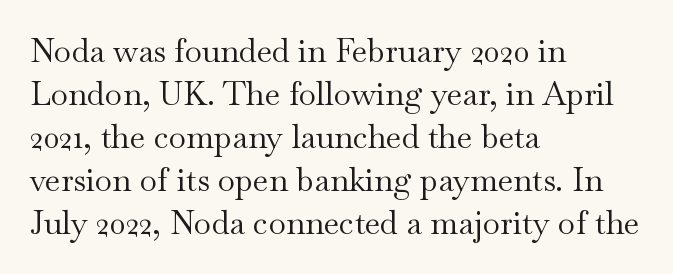
Leftover space on each line is placed entirely after the last word. The passage shown is not bold in any degree. Are there feet on the stems? There are — it's a serif. Horizontal bands of white between lines are of average thickness. Each row of text sits above clean, open space.
